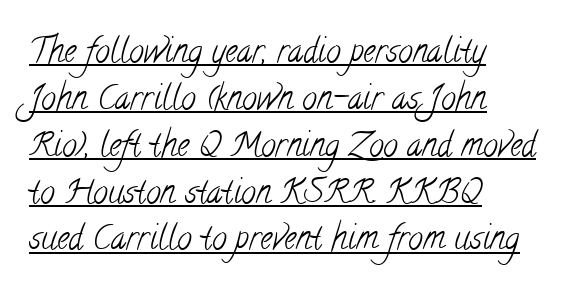
Q: Is the text bold? A: No.
Q: Is the text underlined? A: Yes.
Q: How is the paragraph aligned? A: Left-aligned.
Q: Is the spacing between letters normal or unusually wide? A: Normal.
Q: Is the spacing between lines tight, normal or loose? A: Normal.
Q: Width (condensed, normal, or wide)? A: Condensed.
Q: Stroke contrast? A: Low.
Q: x-height? A: Small.
Q: Monospaced? A: No.
